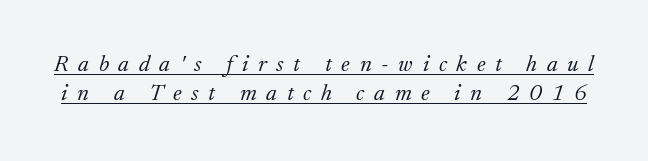
Q: Is the text bold? A: No.
Q: Is the text italic (slanted)? A: Yes, it leans right by about 17 degrees.
Q: Is the text underlined? A: Yes.
Q: Is the spacing between letters normal or unusually wide? A: Unusually wide.
Q: Is the spacing between lines tight, normal or loose? A: Normal.
